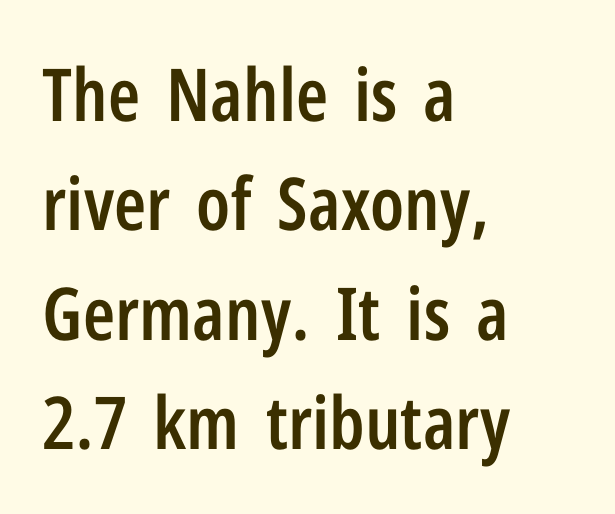
It's the straight-up-and-down kind of type. What stands out about the letter spacing? Nothing — it is the standard amount. The face used here is a semibold: visibly heavier than regular, lighter than bold. The gap between lines stays unmarked. Stroke terminals: plain, sans-serif.
